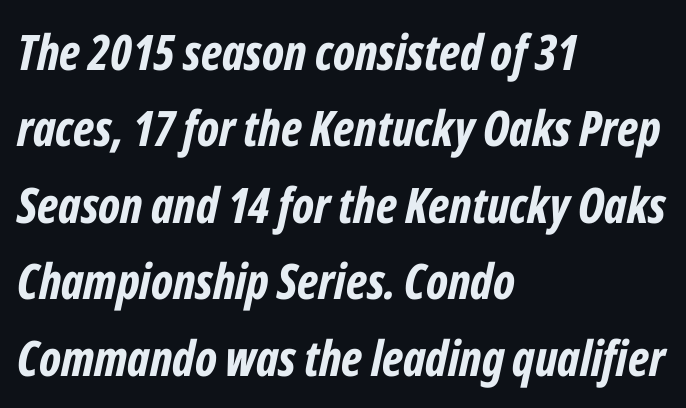
The image shows 49 px bold, condensed type, italic (leaning right); set left-aligned, normal line spacing (1.56x), normal letter spacing, not underlined; low stroke contrast and a medium x-height.
